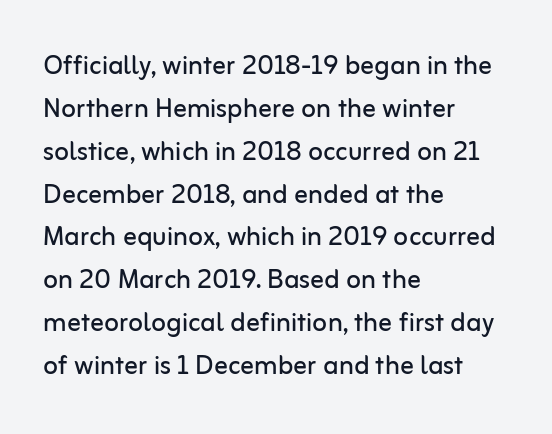
The letters advance in unequal steps, a hallmark of proportional type. Descender tails drop into unmarked territory. Leading matches the norm, producing a regular column. The lines are quadded left. The tracking reads as untouched default to a designer's eye. Are there feet on the stems? There aren't — it's a sans.
